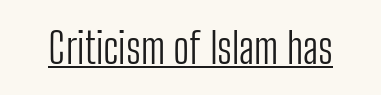
{"serif": "no", "italic": "no", "bold": "no", "weight": "light", "width": "condensed", "stroke_contrast": "low", "x_height": "medium", "monospaced": "no", "underline": "yes", "letter_spacing": "normal", "letter_spacing_em": 0.0, "glyph_px": 42}
